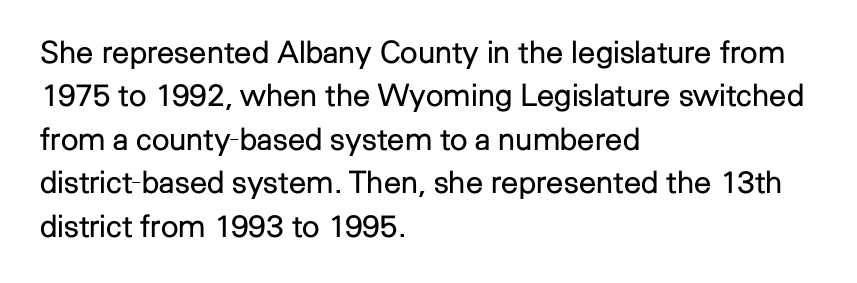
The image shows 31 px regular-weight sans-serif type, upright; set left-aligned, normal line spacing (1.4x), normal letter spacing, not underlined; low stroke contrast and a medium x-height.
